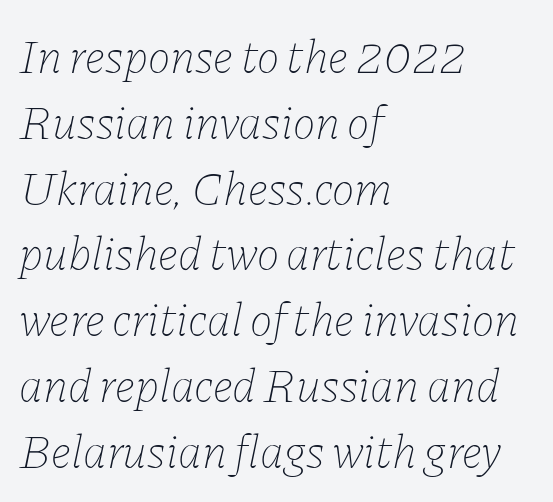
Q: Is the text bold? A: No.
Q: Is the text italic (slanted)? A: Yes, it leans right by about 11 degrees.
Q: Is the text underlined? A: No.
Q: How is the paragraph aligned? A: Left-aligned.
Q: Is the spacing between letters normal or unusually wide? A: Normal.
Q: Is the spacing between lines tight, normal or loose? A: Normal.
Q: Width (condensed, normal, or wide)? A: Normal.
Q: Stroke contrast? A: Low.
Q: x-height? A: Medium.
Q: Monospaced? A: No.
